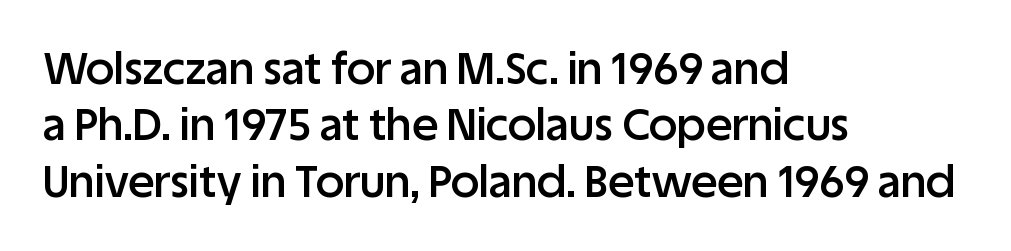
Q: Is the text bold? A: Semi-bold.
Q: Is the text italic (slanted)? A: No, it is upright.
Q: Is the typeface a serif or a sans-serif typeface? A: Sans-serif.
Q: Is the text underlined? A: No.
Q: How is the paragraph aligned? A: Left-aligned.
Q: Is the spacing between letters normal or unusually wide? A: Normal.
Q: Is the spacing between lines tight, normal or loose? A: Normal.
Q: Width (condensed, normal, or wide)? A: Normal.
Q: Stroke contrast? A: Low.
Q: x-height? A: Large.
Q: Monospaced? A: No.
